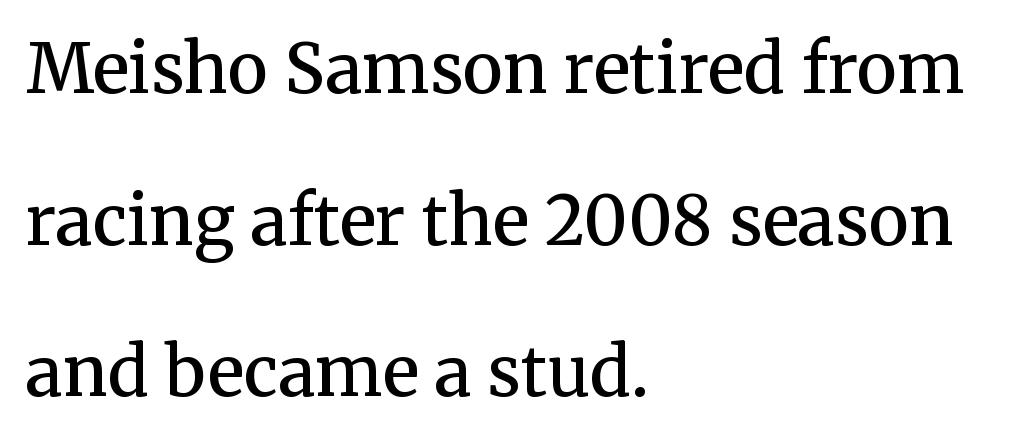
{"serif": "yes", "italic": "no", "bold": "semi", "weight": "semibold", "width": "normal", "stroke_contrast": "medium", "x_height": "medium", "monospaced": "no", "underline": "no", "align": "left", "line_spacing": "loose", "line_spacing_ratio": 2.23, "letter_spacing": "normal", "letter_spacing_em": 0.0, "glyph_px": 68}
